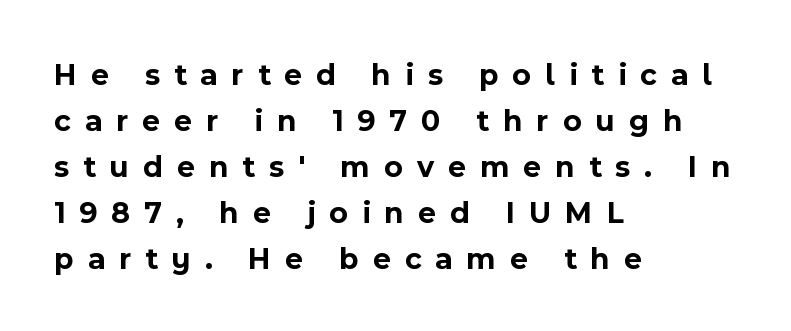
{"serif": "no", "italic": "no", "bold": "yes", "weight": "bold", "width": "normal", "x_height": "medium", "monospaced": "no", "underline": "no", "align": "left", "line_spacing": "normal", "line_spacing_ratio": 1.48, "letter_spacing": "wide", "letter_spacing_em": 0.45, "glyph_px": 31}
